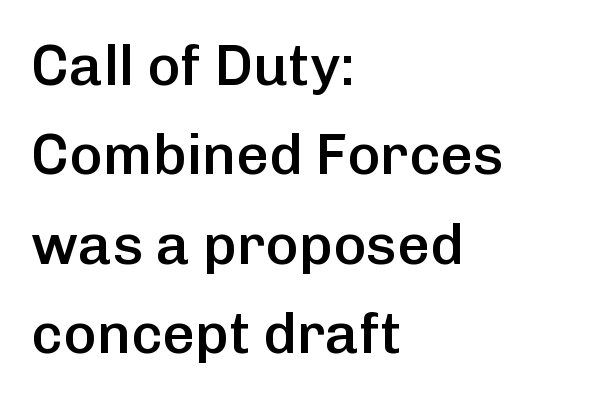
You could not count columns in this text — the font is proportionally spaced. A somewhat darkened texture: the type is semibold rather than bold. Notice how descenders clear the ascenders below comfortably — that's standard leading. A sans-serif font was chosen for this passage. Posture: upright roman. Is the block centered? No — it sits flush against the left margin.
